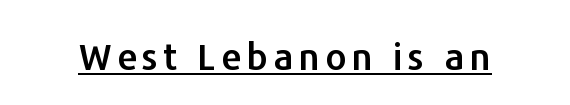
A roman cut, with each character standing at attention. This sample has the flowing, uneven cadence of proportional lettering. Unlike a traditional serif, this face leaves its strokes unadorned. Somebody hit Ctrl+U on this one — the words are underlined.
